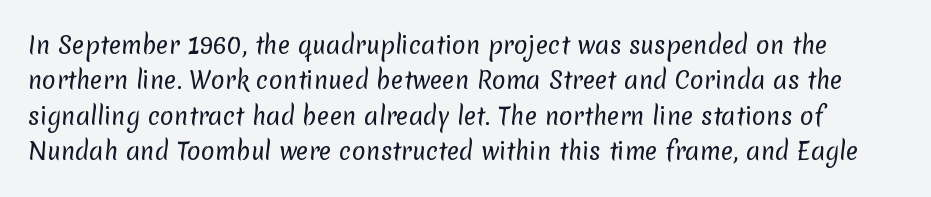
{"bold": "no", "underline": "no", "line_spacing": "normal", "line_spacing_ratio": 1.54, "letter_spacing": "normal", "letter_spacing_em": 0.0, "glyph_px": 23}
